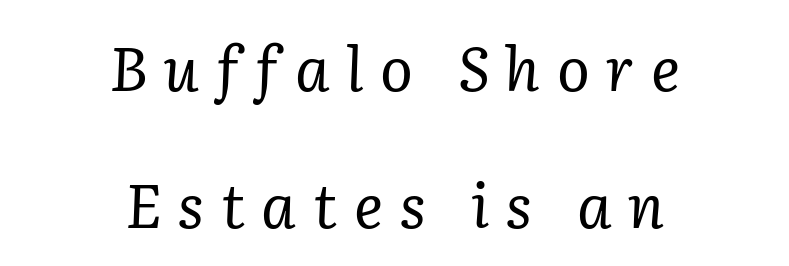
The letters look calm and open, with moderate or lighter stems. This sample has the flowing, uneven cadence of proportional lettering. Plain, unruled lines of type. Classification — serif.
